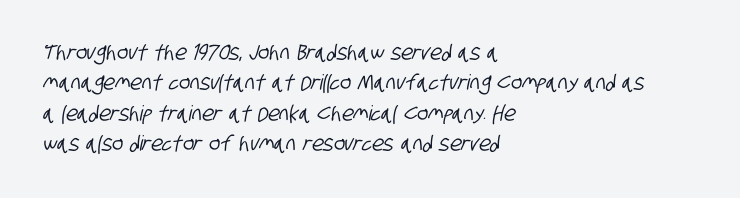
{"underline": "no", "align": "left", "line_spacing": "normal", "line_spacing_ratio": 1.45, "letter_spacing": "normal", "letter_spacing_em": 0.0, "glyph_px": 21}
